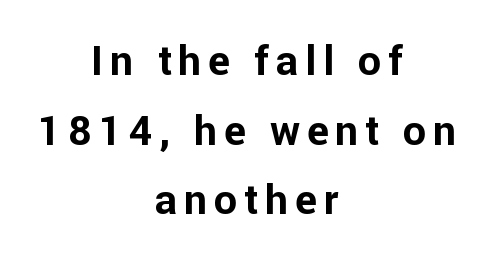
The foot of each line stays bare and open. The passage shown is typed in a proportional face where columns would drift. Honestly, the row spacing looks completely unremarkable. This is sans-serif lettering, the kind often seen on screens and signage.
